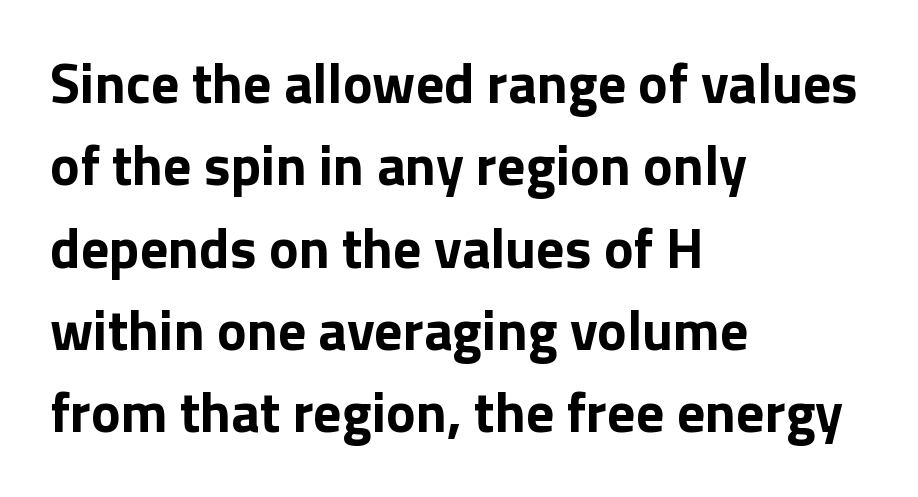
The image shows 56 px bold sans-serif type, upright; set left-aligned, normal line spacing (1.47x), normal letter spacing, not underlined; low stroke contrast and a medium x-height.
